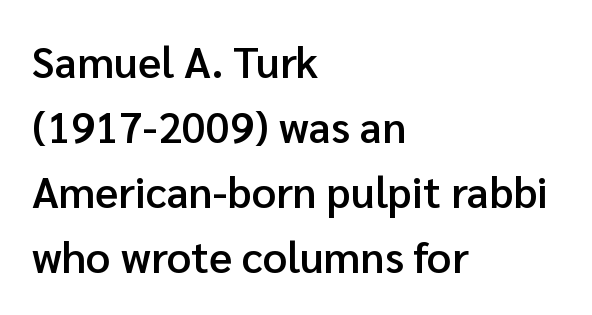
Stems and bowls a touch heavier than normal — semibold. A typesetter would mark this as roman, not italic. Nobody touched the tracking dial on this one. Honestly, there is no underline to notice here at all. How would I describe the line gaps? Plain and ordinary.
